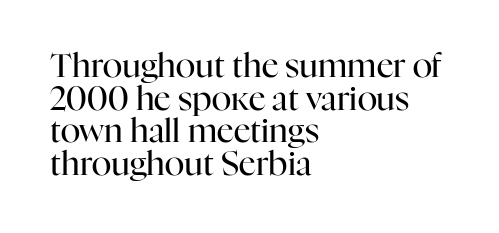
{"serif": "yes", "italic": "no", "bold": "no", "weight": "regular", "width": "normal", "stroke_contrast": "high", "x_height": "medium", "monospaced": "no", "underline": "no", "align": "left", "line_spacing": "tight", "line_spacing_ratio": 0.99, "letter_spacing": "normal", "letter_spacing_em": 0.0, "glyph_px": 33}
